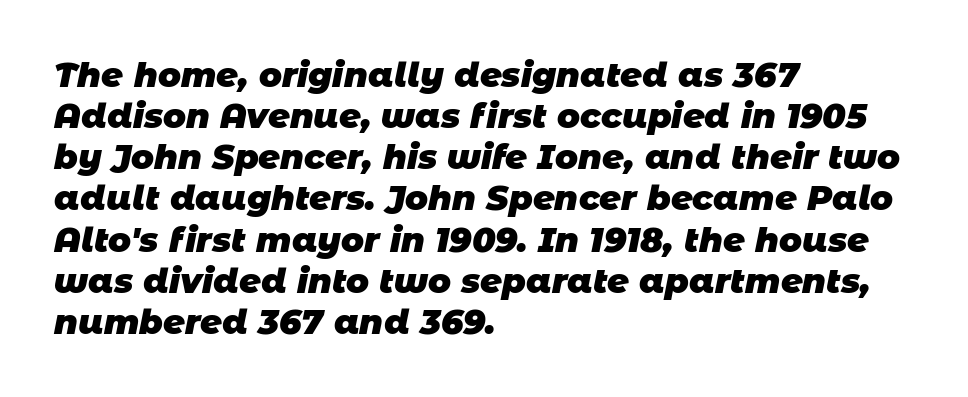
Q: Is the text bold? A: Yes.
Q: Is the typeface a serif or a sans-serif typeface? A: Sans-serif.
Q: Is the text underlined? A: No.
Q: How is the paragraph aligned? A: Left-aligned.
Q: Is the spacing between letters normal or unusually wide? A: Normal.
Q: Width (condensed, normal, or wide)? A: Normal.
Q: Stroke contrast? A: Low.
Q: x-height? A: Large.
Q: Monospaced? A: No.
